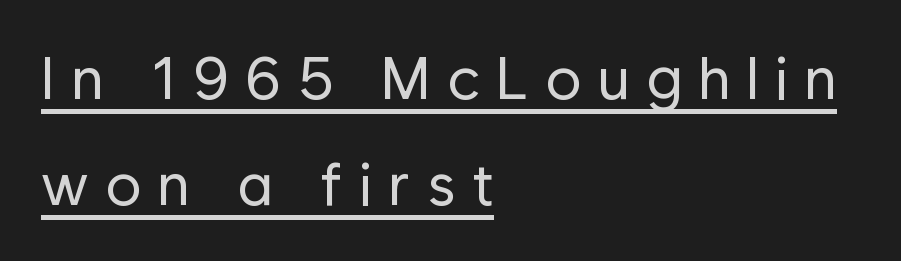
{"serif": "no", "italic": "no", "bold": "no", "weight": "regular", "width": "normal", "stroke_contrast": "low", "x_height": "medium", "monospaced": "no", "underline": "yes", "align": "left", "line_spacing_ratio": 1.76, "letter_spacing": "wide", "letter_spacing_em": 0.27, "glyph_px": 60}
